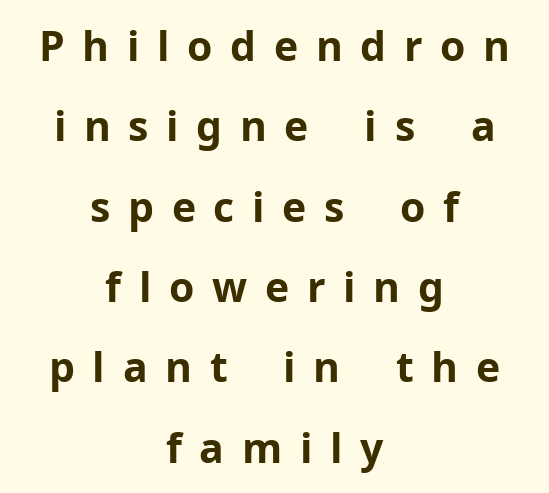
{"serif": "no", "italic": "no", "bold": "yes", "weight": "bold", "width": "normal", "stroke_contrast": "low", "x_height": "medium", "monospaced": "no", "underline": "no", "align": "center", "line_spacing": "loose", "line_spacing_ratio": 1.96, "letter_spacing": "wide", "letter_spacing_em": 0.43, "glyph_px": 41}
